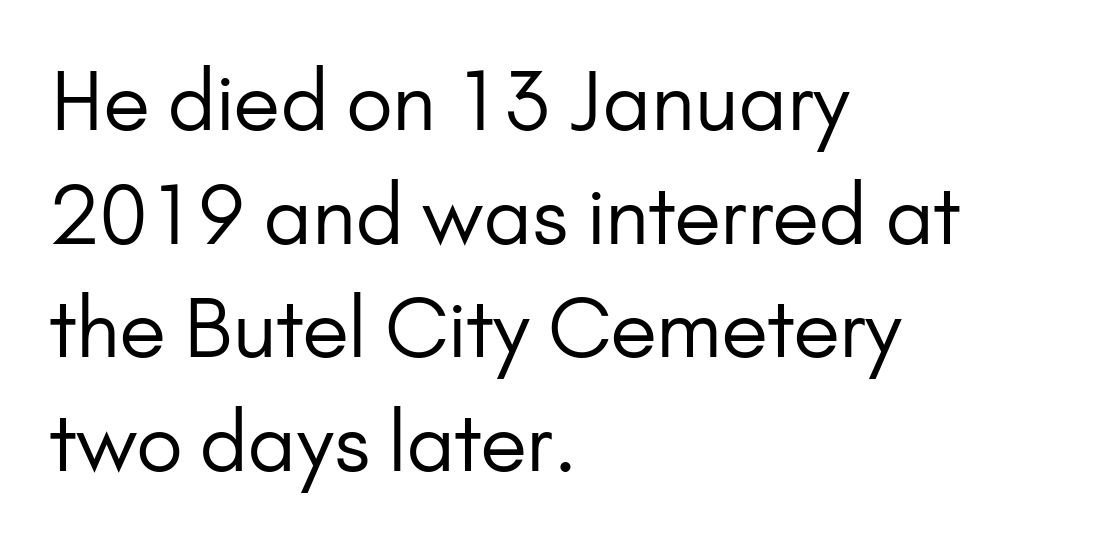
Q: Is the text bold? A: No.
Q: Is the text italic (slanted)? A: No, it is upright.
Q: Is the typeface a serif or a sans-serif typeface? A: Sans-serif.
Q: Is the text underlined? A: No.
Q: How is the paragraph aligned? A: Left-aligned.
Q: Is the spacing between letters normal or unusually wide? A: Normal.
Q: Is the spacing between lines tight, normal or loose? A: Normal.
Q: Width (condensed, normal, or wide)? A: Normal.
Q: Stroke contrast? A: Low.
Q: x-height? A: Small.
Q: Monospaced? A: No.
